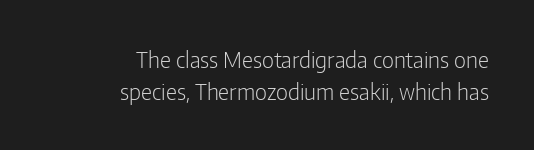
Q: Is the text bold? A: No.
Q: Is the text italic (slanted)? A: No, it is upright.
Q: Is the text underlined? A: No.
Q: How is the paragraph aligned? A: Right-aligned.
Q: Is the spacing between letters normal or unusually wide? A: Normal.
Q: Is the spacing between lines tight, normal or loose? A: Normal.
